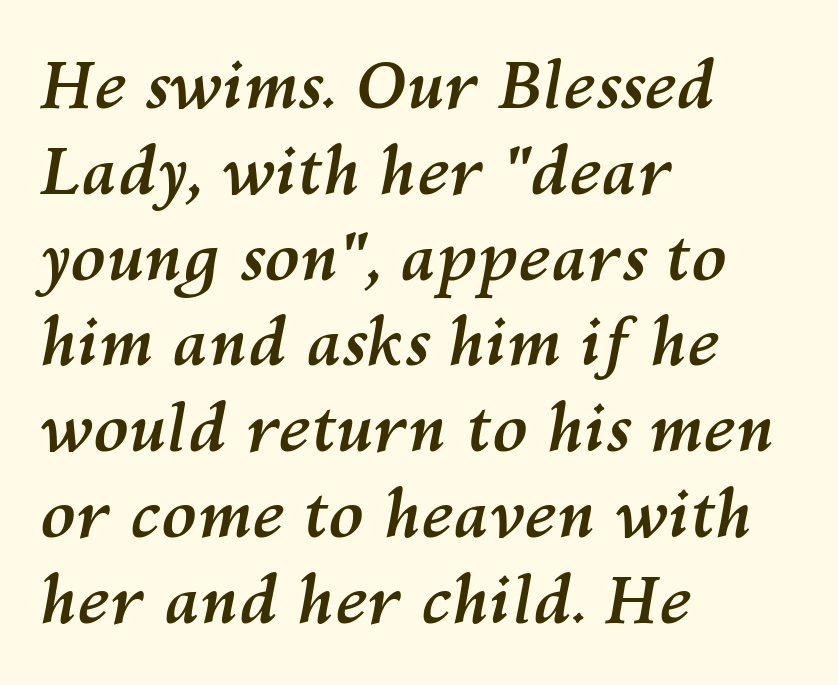
Slanted lettering throughout. Rows of type keep a routine distance in the vertical direction. Letter spacing: default. Proportional: the letters do not fall into vertical columns. Left-aligned paragraph, ragged on the right.
